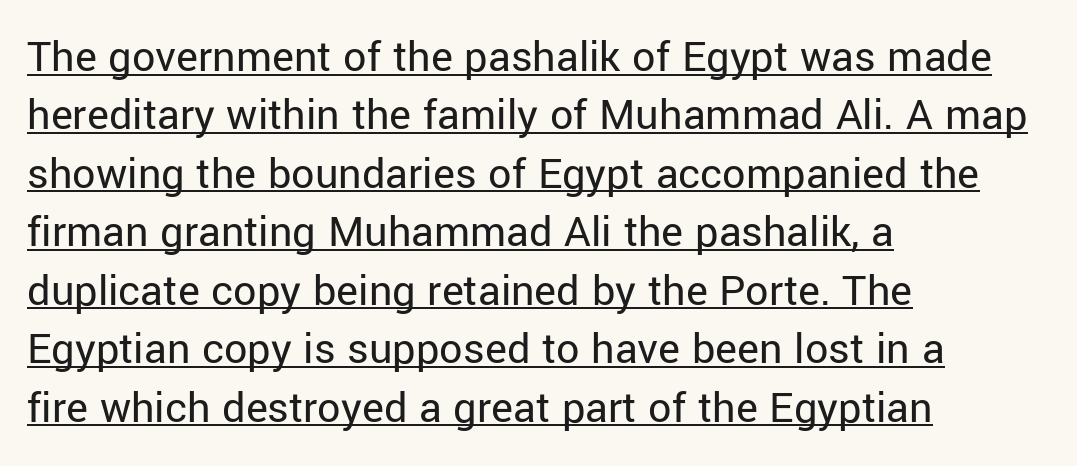
The image shows 46 px regular-weight sans-serif type, upright; set left-aligned, normal line spacing (1.27x), normal letter spacing, underlined; low stroke contrast and a medium x-height.
